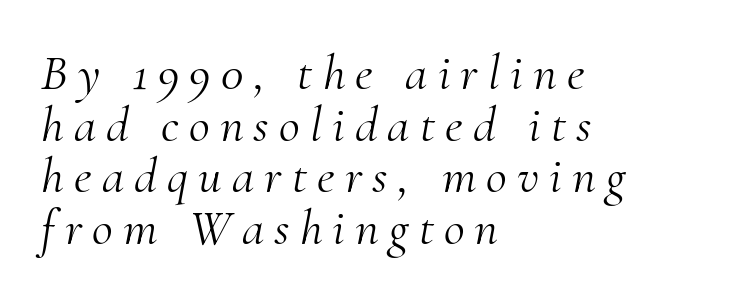
Q: Is the text bold? A: No.
Q: Is the text italic (slanted)? A: Yes, it leans right by about 10 degrees.
Q: Is the typeface a serif or a sans-serif typeface? A: Serif.
Q: Is the text underlined? A: No.
Q: How is the paragraph aligned? A: Left-aligned.
Q: Is the spacing between letters normal or unusually wide? A: Unusually wide.
Q: Is the spacing between lines tight, normal or loose? A: Tight.
Q: Width (condensed, normal, or wide)? A: Normal.
Q: Stroke contrast? A: Medium.
Q: x-height? A: Small.
Q: Monospaced? A: No.
